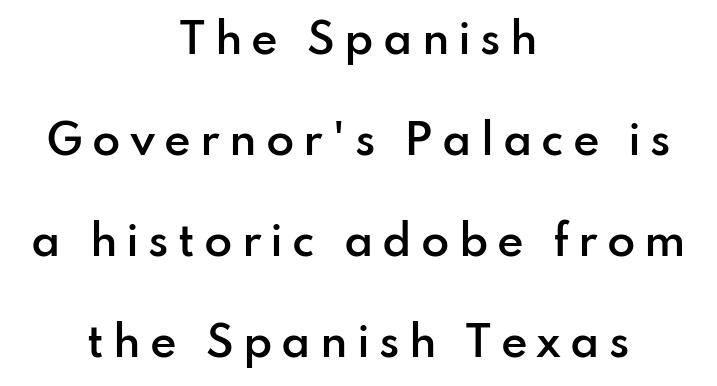
{"serif": "no", "italic": "no", "bold": "semi", "weight": "semibold", "width": "normal", "stroke_contrast": "low", "x_height": "small", "monospaced": "no", "underline": "no", "align": "center", "line_spacing": "loose", "line_spacing_ratio": 2.46, "letter_spacing": "wide", "letter_spacing_em": 0.22, "glyph_px": 41}
